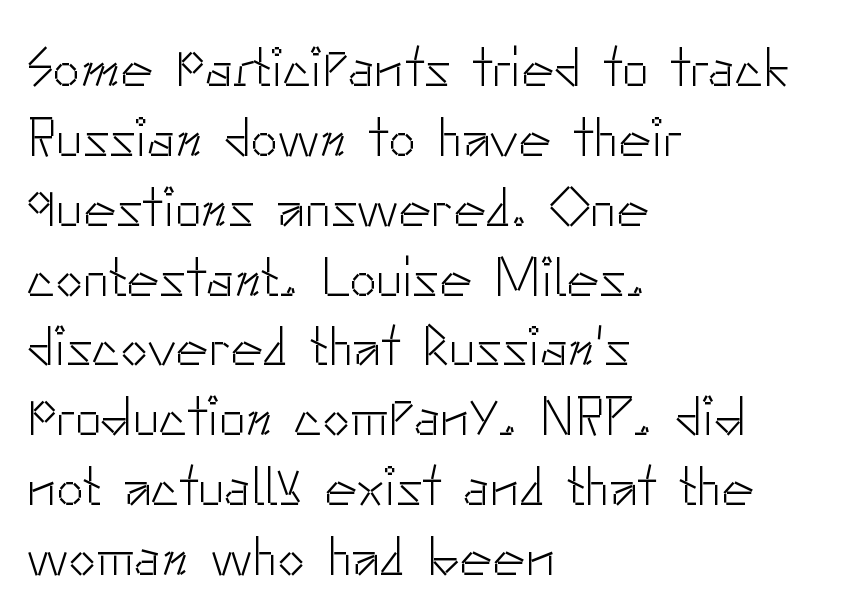
{"serif": "no", "italic": "no", "bold": "no", "weight": "light", "width": "normal", "stroke_contrast": "low", "x_height": "small", "monospaced": "no", "underline": "no", "align": "left", "line_spacing": "normal", "line_spacing_ratio": 1.27, "letter_spacing": "normal", "letter_spacing_em": 0.0, "glyph_px": 55}
